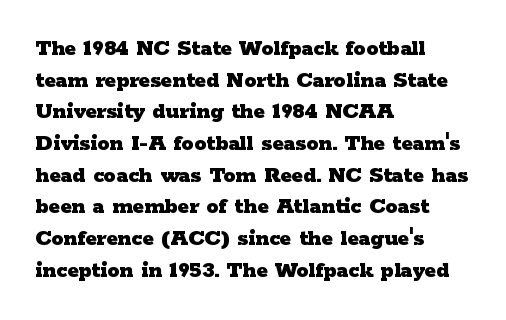
The image shows 24 px bold type, upright; set left-aligned, normal line spacing (1.32x), normal letter spacing, not underlined.
